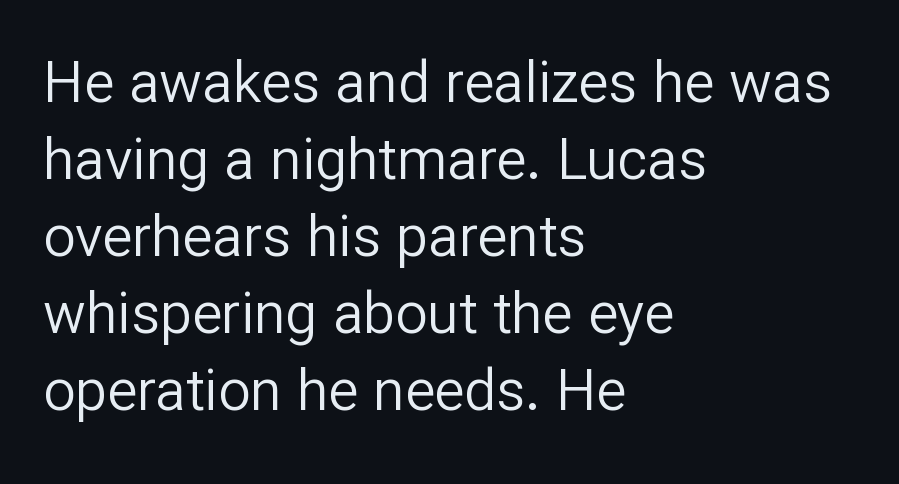
{"serif": "no", "italic": "no", "bold": "no", "weight": "regular", "width": "normal", "stroke_contrast": "low", "x_height": "medium", "monospaced": "no", "underline": "no", "align": "left", "line_spacing": "normal", "line_spacing_ratio": 1.35, "letter_spacing": "normal", "letter_spacing_em": 0.0, "glyph_px": 57}
